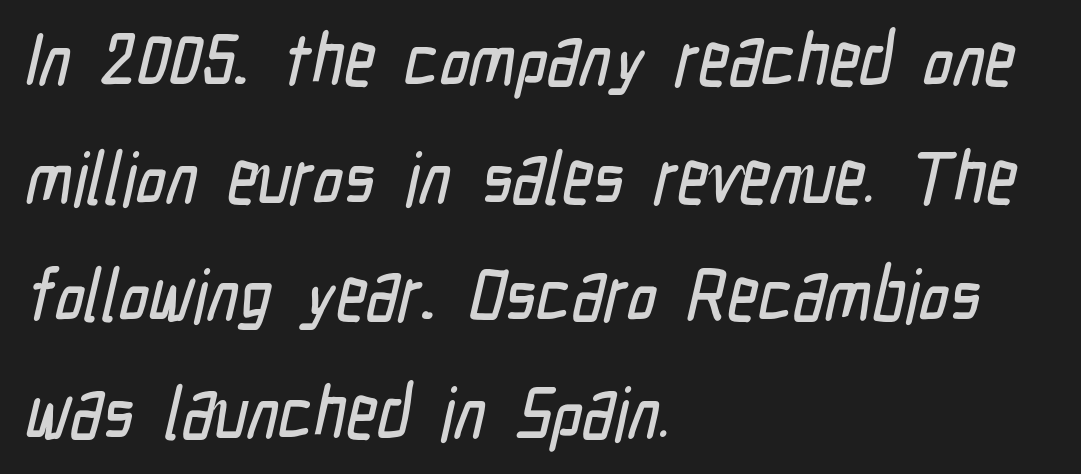
{"serif": "no", "width": "condensed", "stroke_contrast": "low", "x_height": "medium", "monospaced": "no", "underline": "no", "align": "left", "line_spacing": "normal", "line_spacing_ratio": 1.59, "letter_spacing": "normal", "letter_spacing_em": 0.0, "glyph_px": 74}
